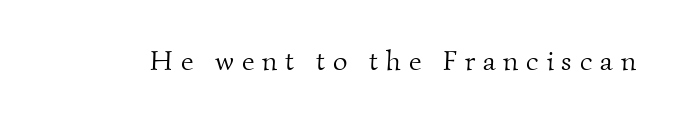
The image shows 28 px light serif type; set unusually wide letter spacing (+0.28 em), not underlined; medium stroke contrast and a small x-height.
